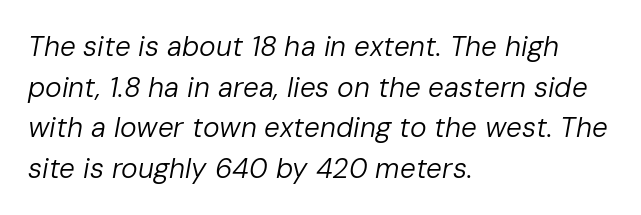
The image shows 28 px regular-weight type, italic (leaning right); set left-aligned, normal line spacing (1.45x), normal letter spacing, not underlined; low stroke contrast and a medium x-height.
